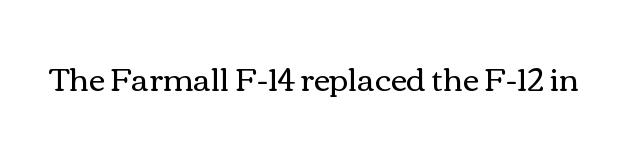
Q: Is the text bold? A: No.
Q: Is the text italic (slanted)? A: No, it is upright.
Q: Is the text underlined? A: No.
Q: Is the spacing between letters normal or unusually wide? A: Normal.
Q: Width (condensed, normal, or wide)? A: Wide.
Q: x-height? A: Medium.
Q: Monospaced? A: No.
